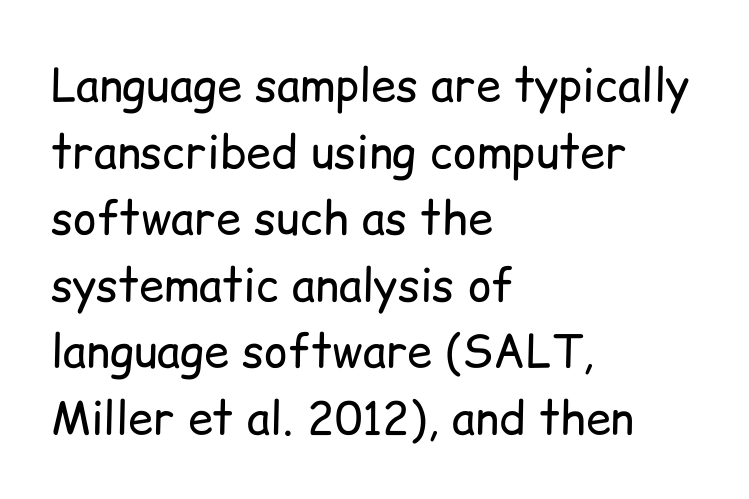
The image shows 45 px regular-weight sans-serif type, upright; set left-aligned, normal line spacing (1.48x), normal letter spacing, not underlined; low stroke contrast and a medium x-height.
